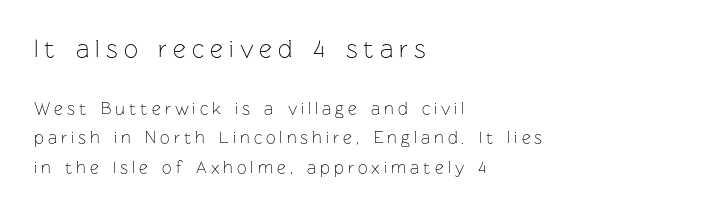
The image shows 25 px text type, upright; set left-aligned, line spacing 1.75x, unusually wide letter spacing (+0.24 em), not underlined; the first (top) block is 1.47x larger.
